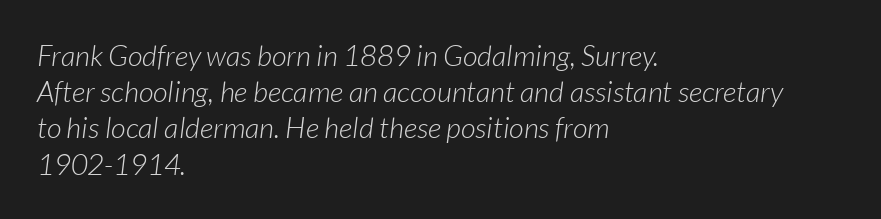
Character widths vary here, with narrow letters taking less room than wide ones. Letters rest on an invisible, unmarked baseline. The compositor pushed each line to the left boundary. The letters look calm and open, with moderate or lighter stems. Here the glyphs are tracked normally, forming tight word shapes.
